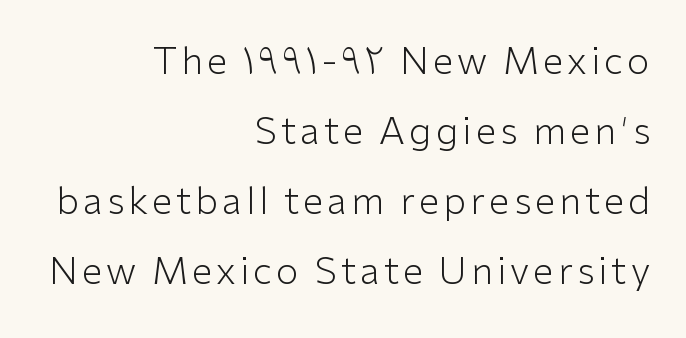
The image shows 37 px light sans-serif type, upright; set right-aligned, line spacing 1.89x, not underlined; low stroke contrast and a medium x-height.
